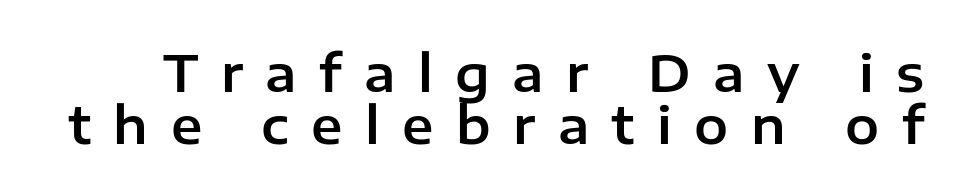
The image shows 51 px sans-serif type, upright; set tight line spacing (1.01x), unusually wide letter spacing (+0.44 em), not underlined; low stroke contrast and a medium x-height.
